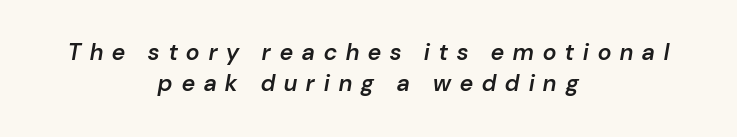
Q: Is the text bold? A: Semi-bold.
Q: Is the text italic (slanted)? A: Yes, it leans right by about 10 degrees.
Q: Is the text underlined? A: No.
Q: How is the paragraph aligned? A: Centered.
Q: Is the spacing between letters normal or unusually wide? A: Unusually wide.
Q: Is the spacing between lines tight, normal or loose? A: Normal.
